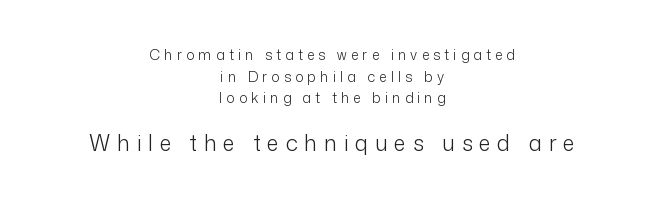
{"italic": "no", "bold": "no", "underline": "no", "align": "center", "line_spacing": "normal", "line_spacing_ratio": 1.55, "letter_spacing": "wide", "letter_spacing_em": 0.3, "larger_block": "second", "size_ratio": 1.57, "glyph_px": 22}
